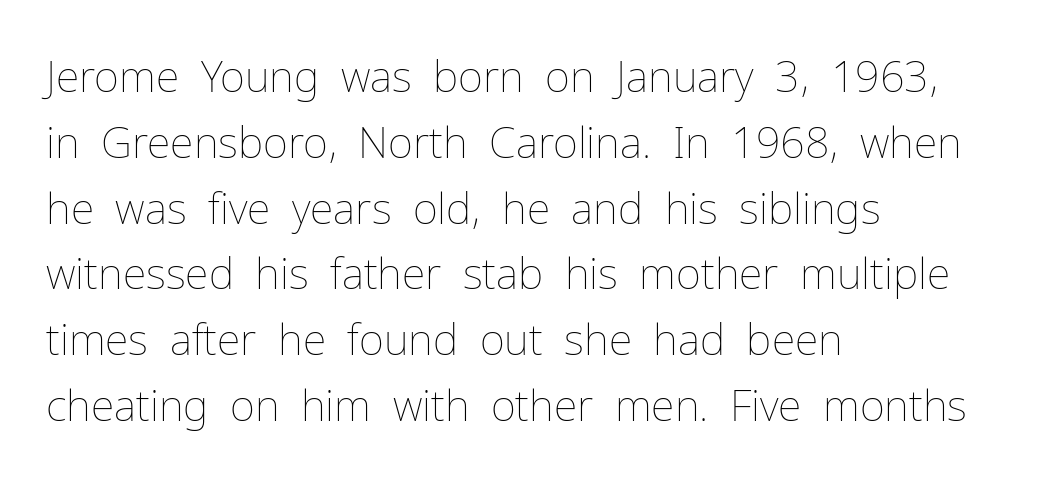
Q: Is the text bold? A: No.
Q: Is the text italic (slanted)? A: No, it is upright.
Q: Is the text underlined? A: No.
Q: How is the paragraph aligned? A: Left-aligned.
Q: Is the spacing between letters normal or unusually wide? A: Normal.
Q: Is the spacing between lines tight, normal or loose? A: Normal.
Q: Width (condensed, normal, or wide)? A: Normal.
Q: Stroke contrast? A: Low.
Q: x-height? A: Medium.
Q: Monospaced? A: No.
